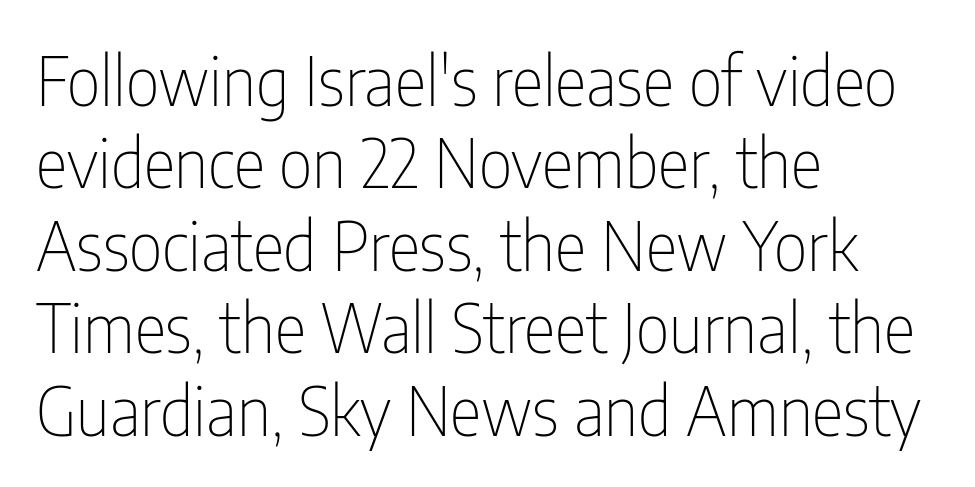
The image shows 67 px thin, condensed sans-serif type, upright; set left-aligned, line spacing 1.23x, normal letter spacing, not underlined; low stroke contrast and a medium x-height.
